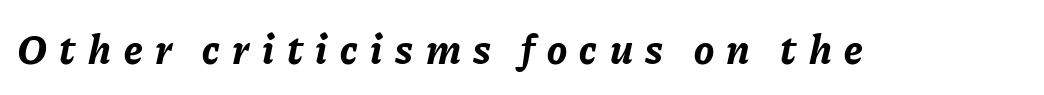
The image shows 42 px bold type, italic (leaning right); set unusually wide letter spacing (+0.3 em), not underlined; low stroke contrast and a medium x-height.
